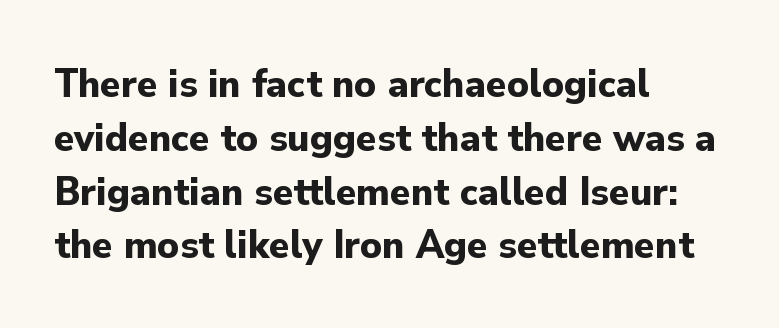
Q: Is the text bold? A: Yes.
Q: Is the text italic (slanted)? A: No, it is upright.
Q: Is the typeface a serif or a sans-serif typeface? A: Sans-serif.
Q: Is the text underlined? A: No.
Q: How is the paragraph aligned? A: Left-aligned.
Q: Is the spacing between letters normal or unusually wide? A: Normal.
Q: Is the spacing between lines tight, normal or loose? A: Normal.
Q: Width (condensed, normal, or wide)? A: Normal.
Q: Stroke contrast? A: Low.
Q: x-height? A: Small.
Q: Monospaced? A: No.
